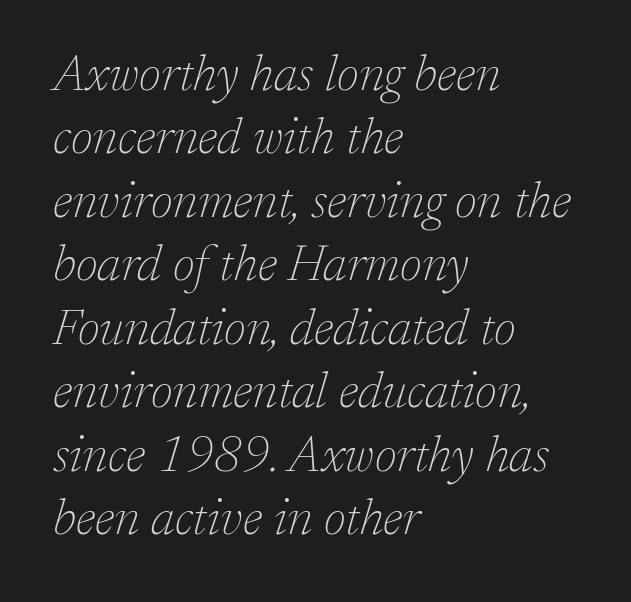
Q: Is the text bold? A: No.
Q: Is the text italic (slanted)? A: Yes, it leans right by about 17 degrees.
Q: Is the typeface a serif or a sans-serif typeface? A: Serif.
Q: Is the text underlined? A: No.
Q: How is the paragraph aligned? A: Left-aligned.
Q: Is the spacing between letters normal or unusually wide? A: Normal.
Q: Is the spacing between lines tight, normal or loose? A: Normal.
Q: Width (condensed, normal, or wide)? A: Normal.
Q: Stroke contrast? A: Low.
Q: x-height? A: Medium.
Q: Monospaced? A: No.
